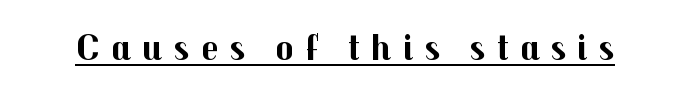
{"serif": "no", "italic": "no", "bold": "yes", "weight": "bold", "width": "normal", "stroke_contrast": "medium", "x_height": "medium", "monospaced": "no", "underline": "yes", "letter_spacing": "wide", "letter_spacing_em": 0.3, "glyph_px": 38}
